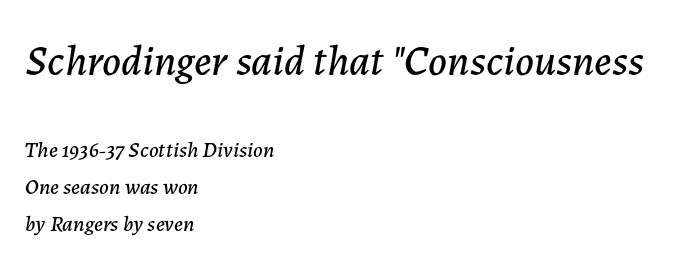
The image shows 43 px text type, italic (leaning right); set left-aligned, normal line spacing (1.67x), normal letter spacing, not underlined; the first (top) block is 1.95x larger; low stroke contrast and a medium x-height.
